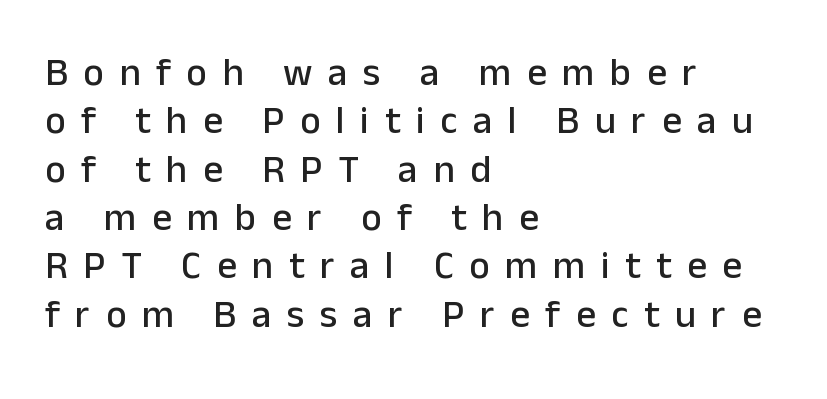
All the whitespace from short lines collects on the right. Proportional: the letters do not fall into vertical columns. Classification — sans serif. Check the space under the baseline: it is left empty.
